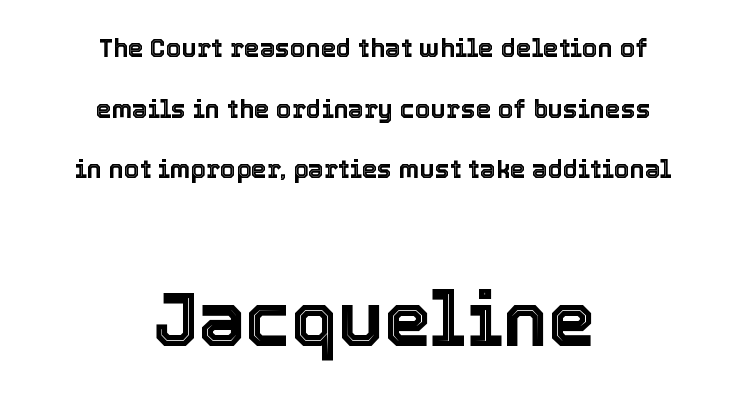
Q: Is the text italic (slanted)? A: No, it is upright.
Q: Is the text underlined? A: No.
Q: How is the paragraph aligned? A: Centered.
Q: Is the spacing between letters normal or unusually wide? A: Normal.
Q: Is the spacing between lines tight, normal or loose? A: Loose.
Q: Which block of text is set in a larger size, the first (top) or the second (bottom)? A: The second (bottom) one.
Q: Width (condensed, normal, or wide)? A: Normal.
Q: x-height? A: Medium.
Q: Monospaced? A: No.
